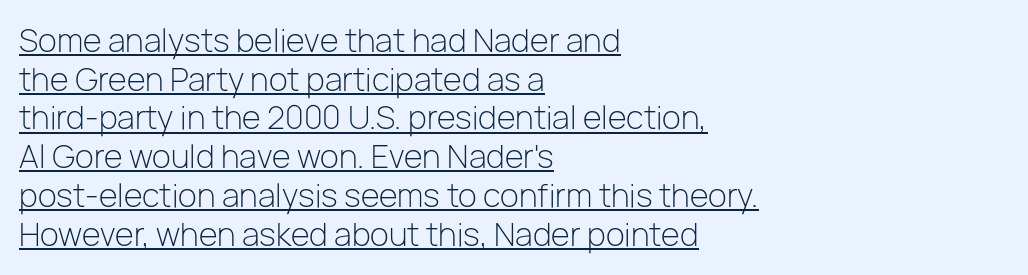
{"serif": "no", "italic": "no", "bold": "no", "weight": "light", "width": "normal", "stroke_contrast": "low", "x_height": "medium", "monospaced": "no", "underline": "yes", "align": "left", "line_spacing": "normal", "line_spacing_ratio": 1.25, "letter_spacing": "normal", "letter_spacing_em": 0.0, "glyph_px": 31}
